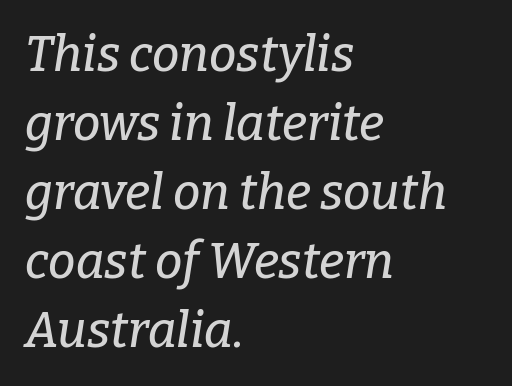
{"serif": "yes", "italic": "yes", "lean": "right", "slant_degrees": 9, "width": "normal", "stroke_contrast": "low", "x_height": "medium", "monospaced": "no", "underline": "no", "align": "left", "line_spacing": "normal", "line_spacing_ratio": 1.41, "letter_spacing": "normal", "letter_spacing_em": 0.0, "glyph_px": 49}
